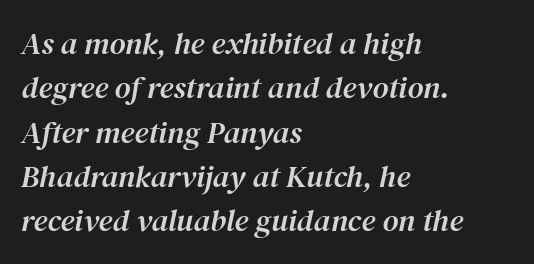
The image shows 31 px serif type, italic (leaning right); set left-aligned, normal line spacing (1.43x), normal letter spacing, not underlined; medium stroke contrast and a medium x-height.
